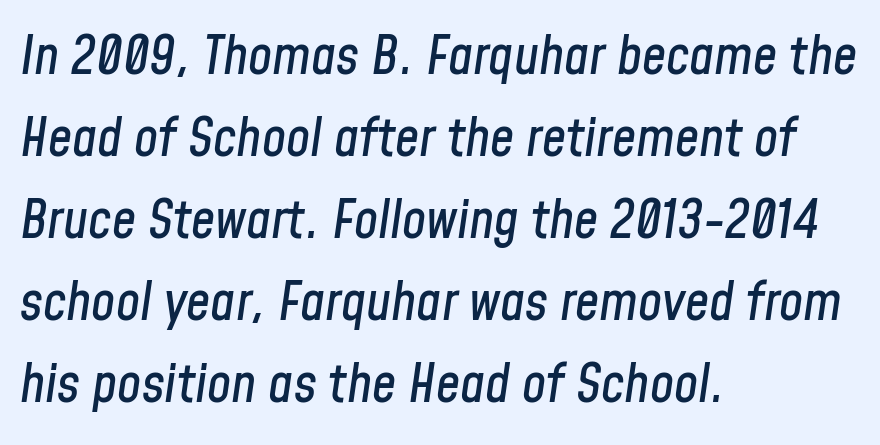
{"italic": "yes", "lean": "right", "slant_degrees": 8, "width": "condensed", "stroke_contrast": "low", "x_height": "medium", "monospaced": "no", "underline": "no", "align": "left", "line_spacing": "normal", "line_spacing_ratio": 1.52, "letter_spacing": "normal", "letter_spacing_em": 0.0, "glyph_px": 54}
